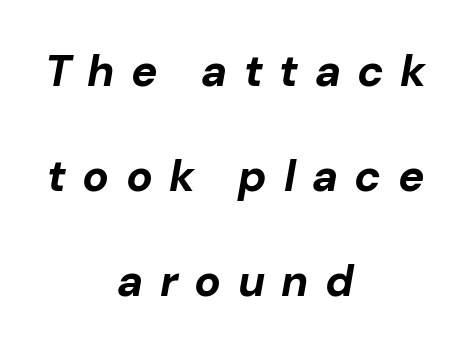
{"italic": "yes", "lean": "right", "slant_degrees": 10, "bold": "yes", "weight": "bold", "width": "normal", "stroke_contrast": "low", "x_height": "medium", "monospaced": "no", "underline": "no", "align": "center", "line_spacing": "loose", "line_spacing_ratio": 2.39, "letter_spacing": "wide", "letter_spacing_em": 0.37, "glyph_px": 44}
